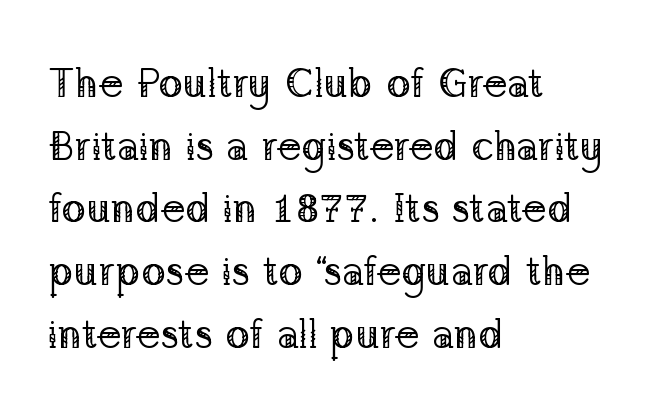
{"serif": "yes", "italic": "no", "bold": "no", "weight": "regular", "width": "normal", "stroke_contrast": "low", "x_height": "medium", "monospaced": "no", "underline": "no", "align": "left", "line_spacing": "normal", "line_spacing_ratio": 1.53, "letter_spacing": "normal", "letter_spacing_em": 0.0, "glyph_px": 41}
